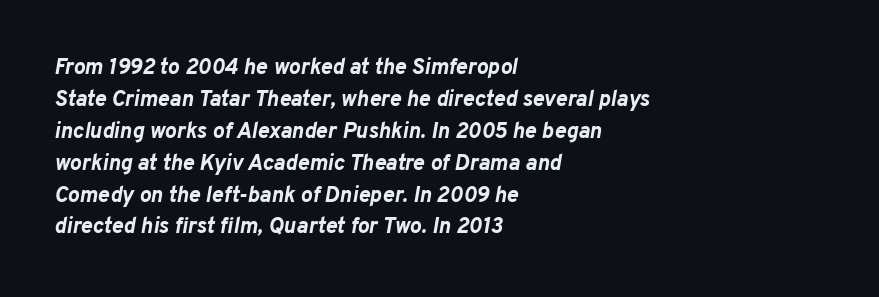
Q: Is the text bold? A: Yes.
Q: Is the text italic (slanted)? A: Yes, it leans right by about 10 degrees.
Q: Is the text underlined? A: No.
Q: How is the paragraph aligned? A: Left-aligned.
Q: Is the spacing between letters normal or unusually wide? A: Normal.
Q: Is the spacing between lines tight, normal or loose? A: Normal.
